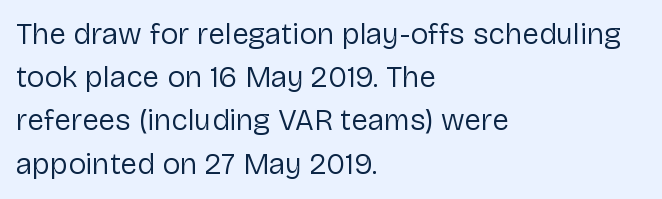
{"serif": "no", "italic": "no", "bold": "no", "weight": "regular", "width": "normal", "stroke_contrast": "low", "x_height": "medium", "monospaced": "no", "underline": "no", "align": "left", "line_spacing": "normal", "line_spacing_ratio": 1.44, "letter_spacing": "normal", "letter_spacing_em": 0.0, "glyph_px": 30}
